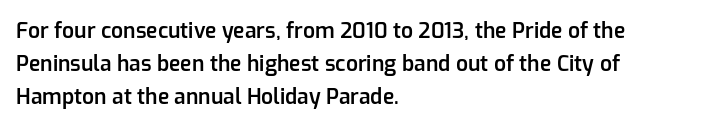
You could call the tracking neutral — neither tight nor loose. Which margin do the lines hug? The left one — the right edge is uneven. Regarding leading, the lines here are spaced in the standard way. Does the weight exceed regular? Yes, but only to semibold. The glyphs are unaccompanied by any horizontal stroke below them.
